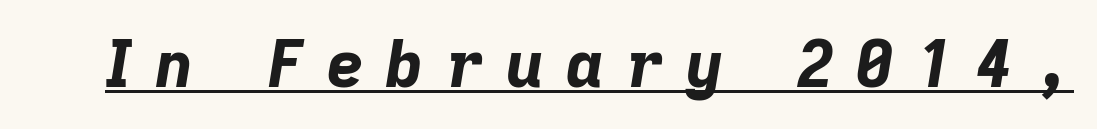
{"italic": "yes", "lean": "right", "slant_degrees": 9, "bold": "yes", "weight": "bold", "width": "normal", "stroke_contrast": "low", "x_height": "medium", "monospaced": "no", "underline": "yes", "letter_spacing": "wide", "letter_spacing_em": 0.36, "glyph_px": 64}
